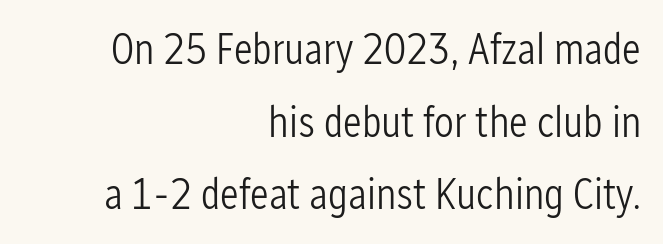
The image shows 44 px light, condensed sans-serif type, upright; set right-aligned, normal line spacing (1.65x), normal letter spacing, not underlined; low stroke contrast and a medium x-height.
